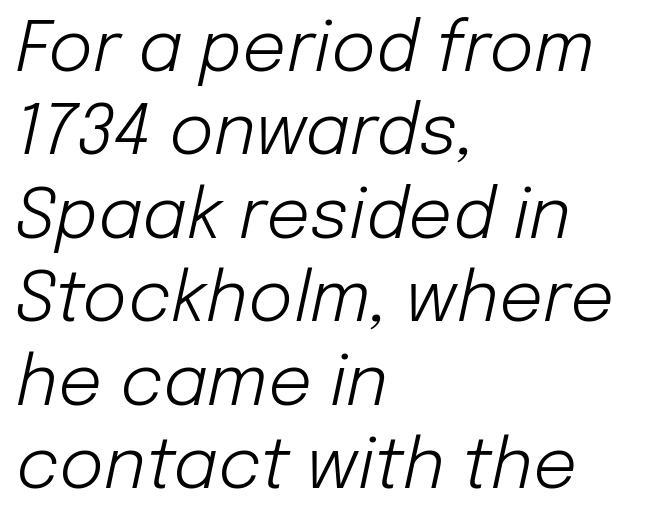
Casual observation: everything's shoved over to the left. In terms of posture, this sample is oblique. The glyphs are unaccompanied by any horizontal stroke below them. Compared with typical body copy, the letter spacing here is the same. Note the varied advance widths — an 'i' is clearly narrower than an 'm'.
